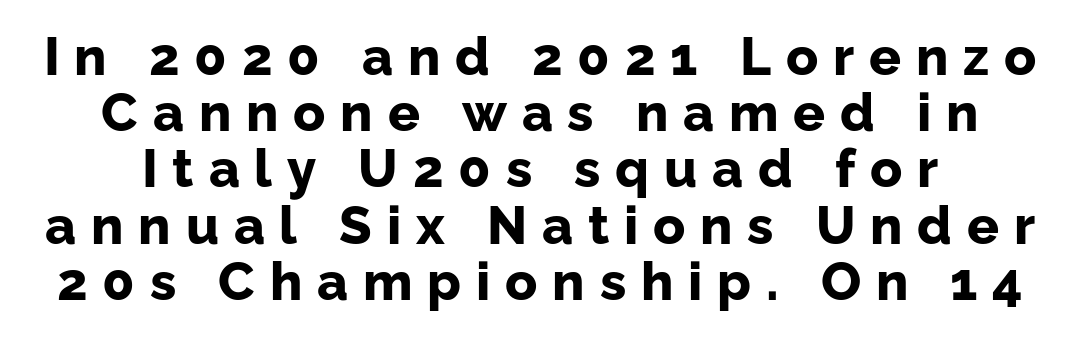
The image shows 53 px bold sans-serif type, upright; set tight line spacing (1.06x), unusually wide letter spacing (+0.28 em), not underlined; low stroke contrast and a medium x-height.
